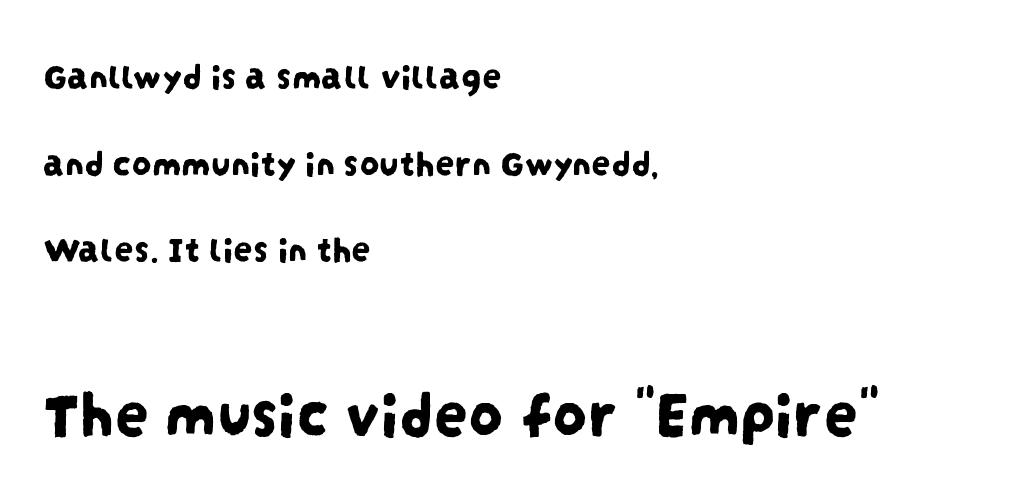
The image shows 68 px condensed sans-serif type; set left-aligned, loose line spacing (2.22x), normal letter spacing, not underlined; the second (bottom) block is 1.74x larger; low stroke contrast and a large x-height.
